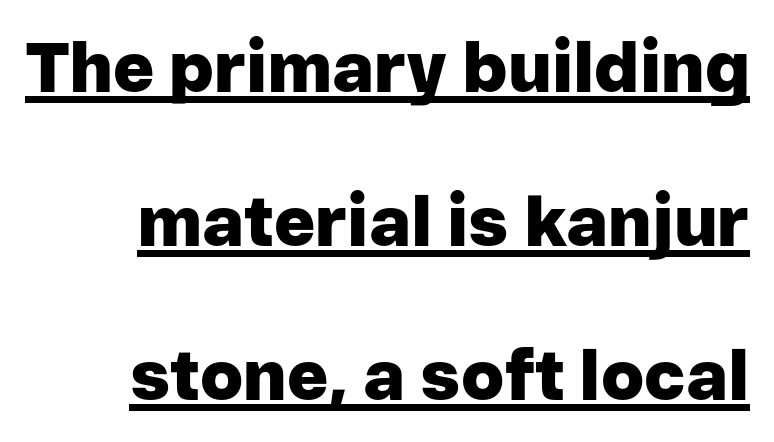
This sample trades compactness for vertical openness between lines. Each letter keeps its own natural width here, so spacing adapts to shape. There is no visible air inserted between adjacent glyphs. A sans-serif font was chosen for this passage. A typesetter would mark this as roman, not italic. Chunky letters — that's bold for sure.
